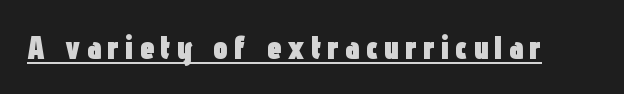
A dark, heavy texture on the line: the type is bold. Every character sits straight up, as roman type does. Unlike a traditional serif, this face leaves its strokes unadorned. Is there an underline? Yes — a line sits under the letters. The rendering uses natural spacing where letterforms have individual widths.
